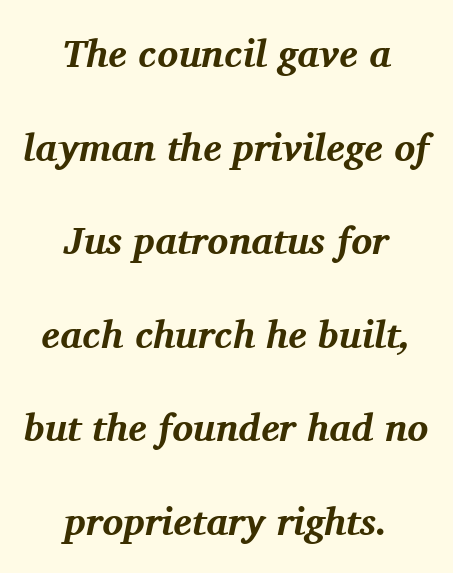
The image shows 39 px bold serif type, italic (leaning right); set centered, loose line spacing (2.4x), normal letter spacing, not underlined; medium stroke contrast and a medium x-height.
